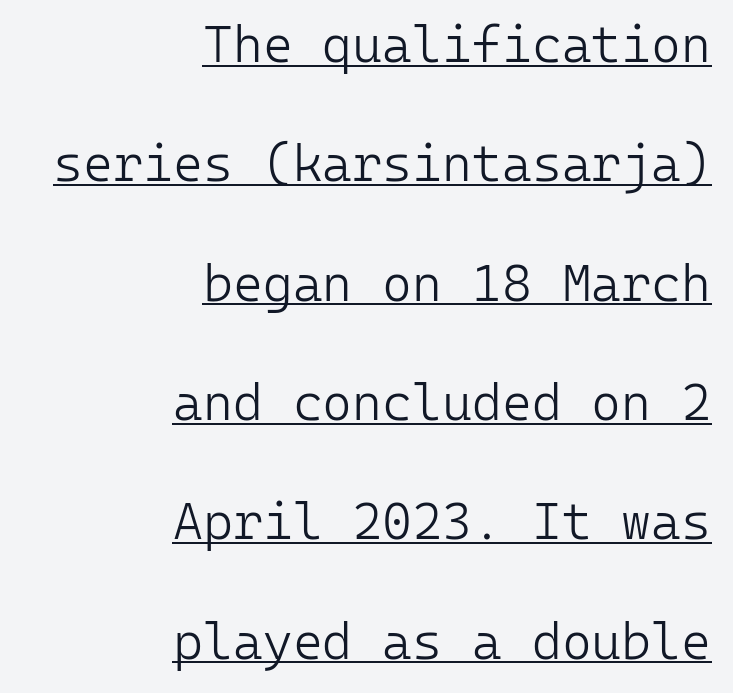
The image shows 51 px light sans-serif type, upright, monospaced; set right-aligned, loose line spacing (2.34x), normal letter spacing, underlined; low stroke contrast and a medium x-height.
